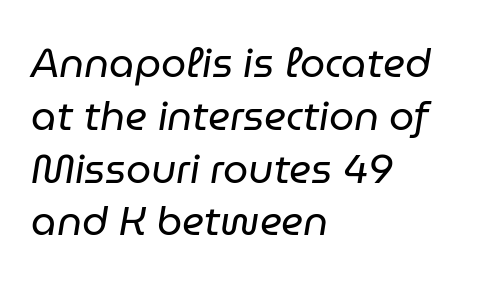
{"italic": "yes", "lean": "right", "slant_degrees": 9, "bold": "no", "weight": "regular", "width": "normal", "stroke_contrast": "low", "x_height": "medium", "monospaced": "no", "underline": "no", "align": "left", "line_spacing": "normal", "line_spacing_ratio": 1.32, "letter_spacing": "normal", "letter_spacing_em": 0.0, "glyph_px": 40}
